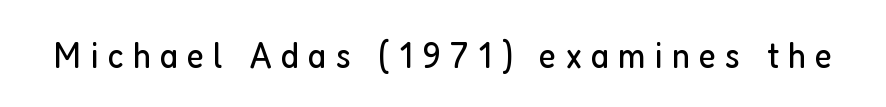
The letters advance in unequal steps, a hallmark of proportional type. Each letter's strokes conclude bluntly, with no projecting serifs. A roman cut, with each character standing at attention. Descenders hang freely into open space.
